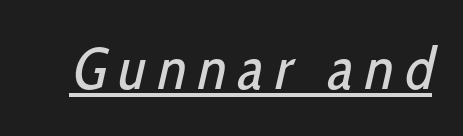
In terms of letterspacing, this is a distinctly airy, spread setting. The letters carry no serifs — their stems end cleanly without finishing strokes. These lines are rendered in a variable-pitch font. Weight: not bold — regular or lighter. Descenders here cross a horizontal rule under the line.
